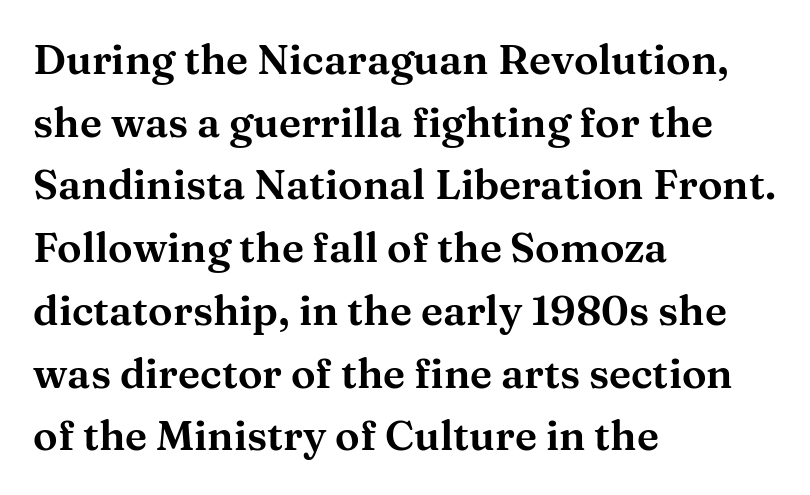
The image shows 41 px wide serif type, upright; set left-aligned, normal line spacing (1.53x), normal letter spacing, not underlined; medium stroke contrast and a medium x-height.
